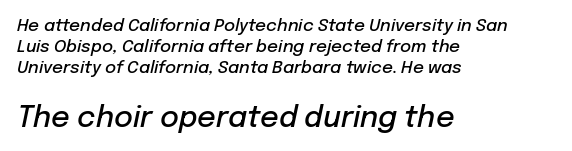
{"italic": "yes", "lean": "right", "slant_degrees": 12, "bold": "semi", "weight": "semibold", "width": "normal", "stroke_contrast": "low", "x_height": "medium", "monospaced": "no", "underline": "no", "align": "left", "line_spacing": "normal", "line_spacing_ratio": 1.25, "letter_spacing": "normal", "letter_spacing_em": 0.0, "larger_block": "second", "size_ratio": 1.71, "glyph_px": 29}
